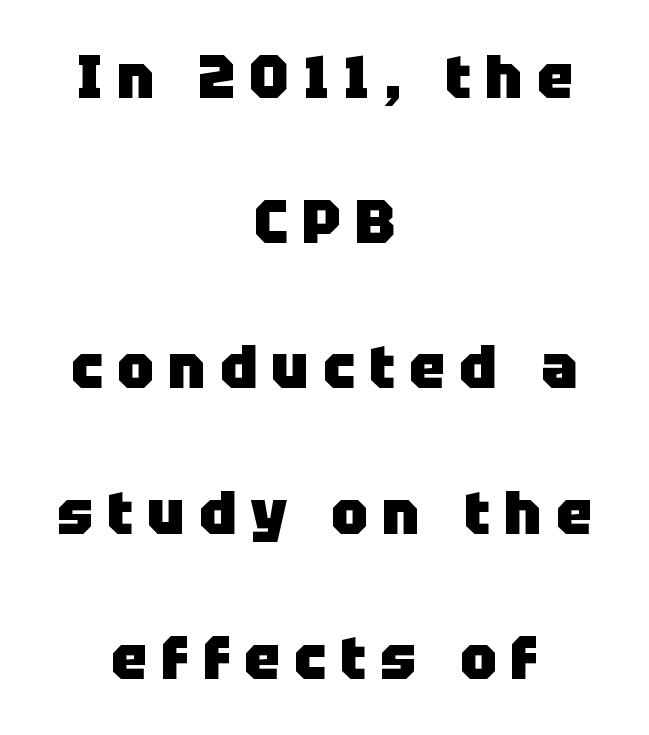
The image shows 61 px heavy sans-serif type, upright; set centered, loose line spacing (2.38x), unusually wide letter spacing (+0.23 em), not underlined; low stroke contrast and a large x-height.
